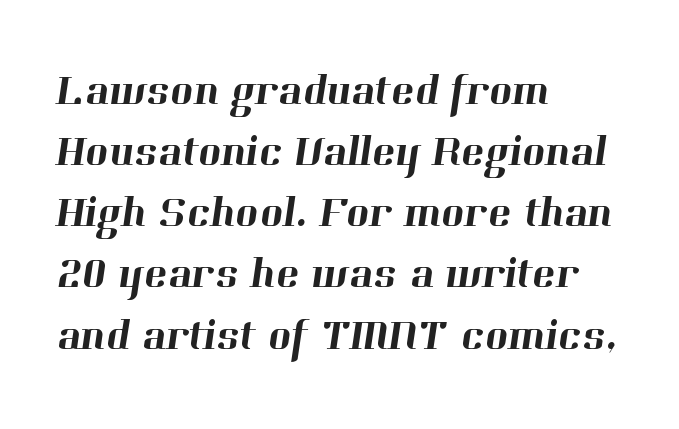
{"serif": "yes", "width": "normal", "stroke_contrast": "high", "x_height": "medium", "monospaced": "no", "underline": "no", "align": "left", "line_spacing": "normal", "line_spacing_ratio": 1.39, "letter_spacing": "normal", "letter_spacing_em": 0.0, "glyph_px": 44}
